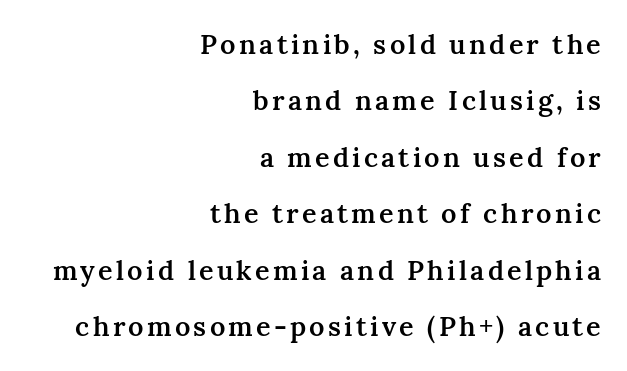
{"italic": "no", "bold": "semi", "underline": "no", "align": "right", "line_spacing": "loose", "line_spacing_ratio": 2.09, "glyph_px": 27}
